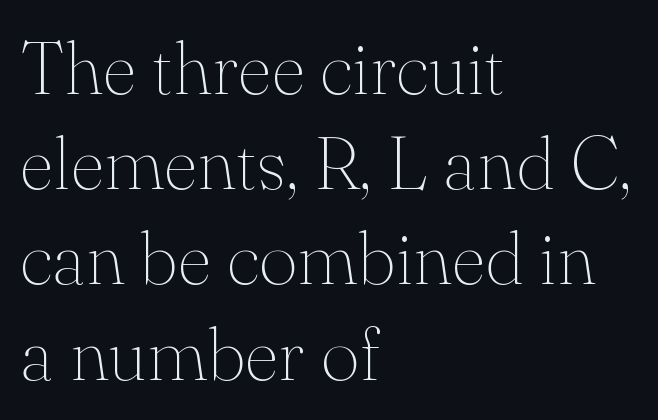
{"serif": "yes", "italic": "no", "bold": "no", "weight": "thin", "width": "normal", "stroke_contrast": "medium", "x_height": "small", "monospaced": "no", "underline": "no", "align": "left", "line_spacing": "normal", "line_spacing_ratio": 1.27, "letter_spacing": "normal", "letter_spacing_em": 0.0, "glyph_px": 75}
